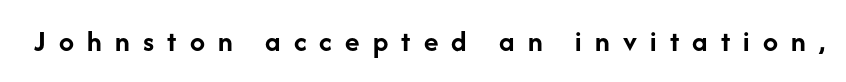
The image shows 30 px semibold sans-serif type, upright; set unusually wide letter spacing (+0.44 em), not underlined; low stroke contrast and a medium x-height.
